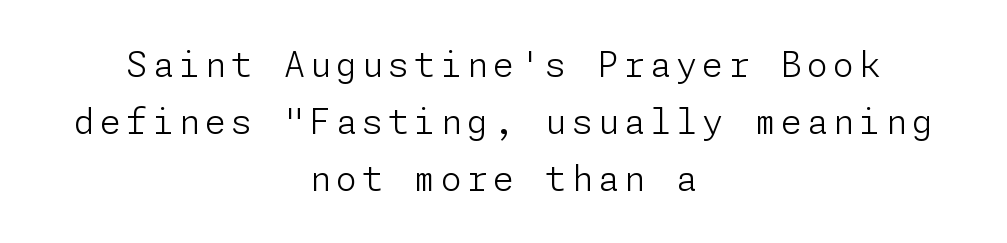
Does the copy run flush right? No — it is centered line by line. Counters stay open thanks to moderate or lighter strokes. Regarding leading, the lines here are spaced in the standard way. Only glyphs here, with clear space below each row. Unlike a traditional serif, this face leaves its strokes unadorned.
